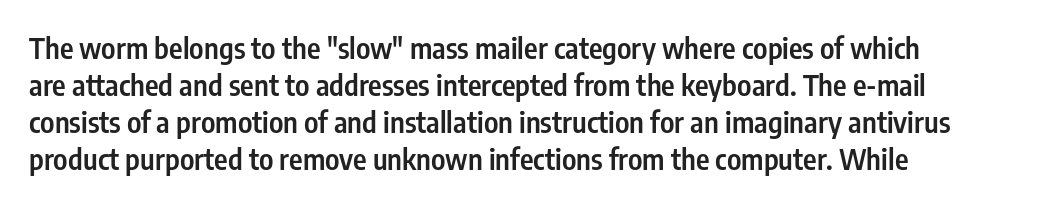
These lines were composed using upright roman letters. The rendering uses a moderate line-height, typical for paragraphs. Here the glyphs are tracked normally, forming tight word shapes. What weight is shown? A semibold, between regular and bold. The rendering uses natural spacing where letterforms have individual widths.
